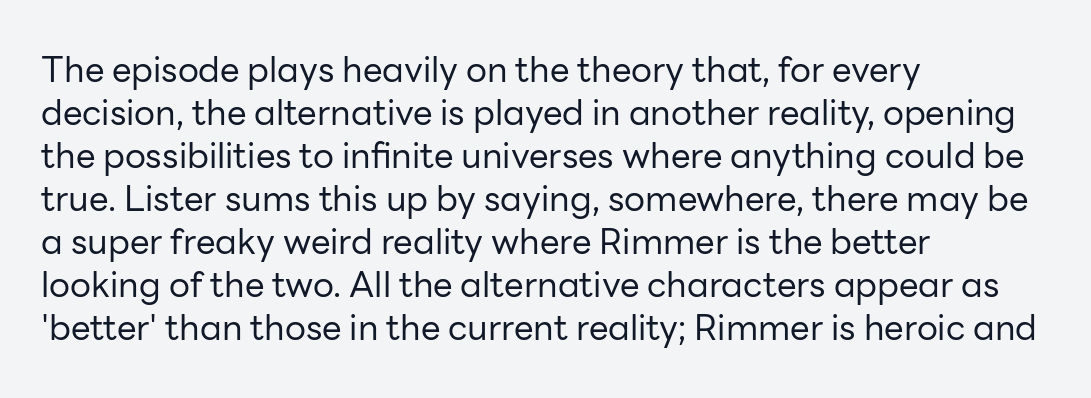
The image shows 35 px regular-weight sans-serif type, upright; set left-aligned, line spacing 1.23x, normal letter spacing, not underlined; low stroke contrast and a medium x-height.
